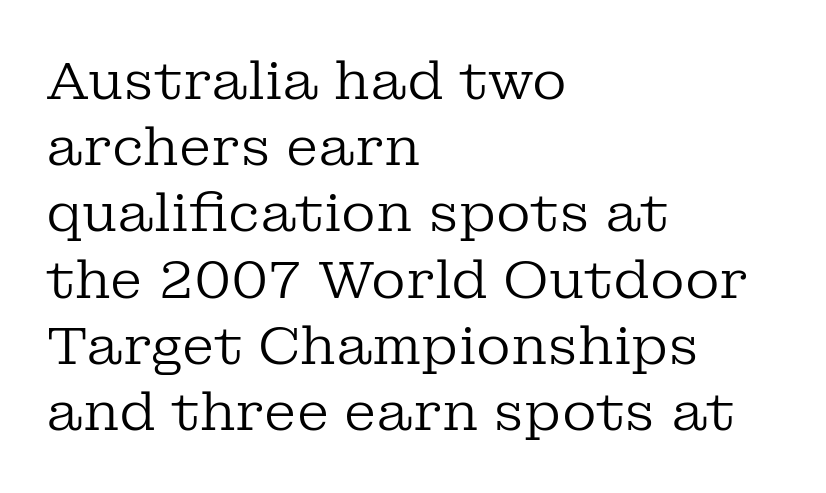
{"serif": "yes", "italic": "no", "bold": "no", "weight": "regular", "width": "normal", "stroke_contrast": "low", "x_height": "medium", "monospaced": "no", "underline": "no", "align": "left", "line_spacing": "normal", "line_spacing_ratio": 1.25, "letter_spacing": "normal", "letter_spacing_em": 0.0, "glyph_px": 53}
